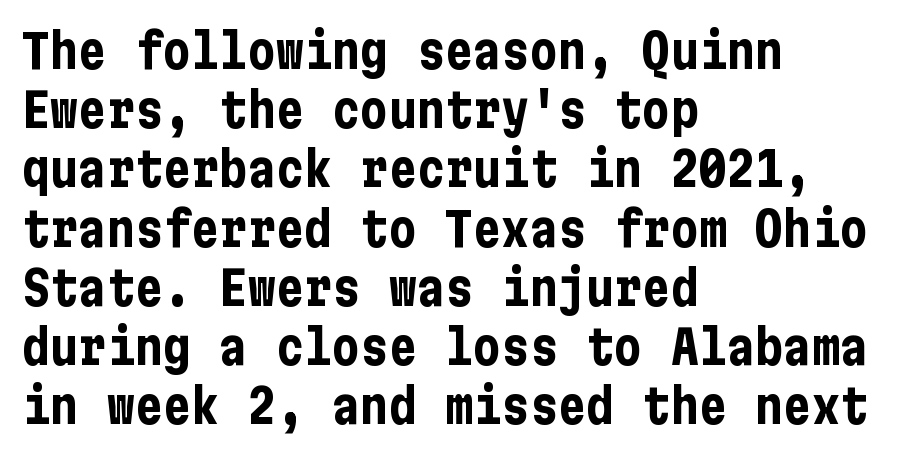
{"serif": "no", "italic": "no", "bold": "yes", "weight": "bold", "width": "condensed", "stroke_contrast": "low", "x_height": "medium", "underline": "no", "align": "left", "line_spacing": "normal", "line_spacing_ratio": 1.26, "letter_spacing": "normal", "letter_spacing_em": 0.0, "glyph_px": 47}
